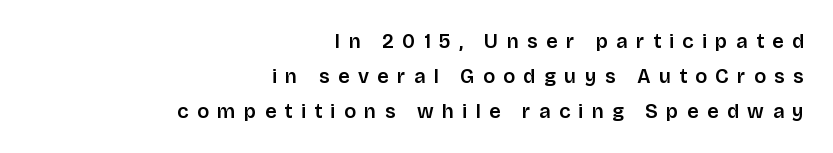
Short note: letters widely spaced. Compared with an ordinary text face, these strokes are moderately heavier — a semibold. Letters rest on an invisible, unmarked baseline. The letters stand straight up with perfectly vertical stems. Horizontal alignment here is rightward, an uncommon choice for prose.
